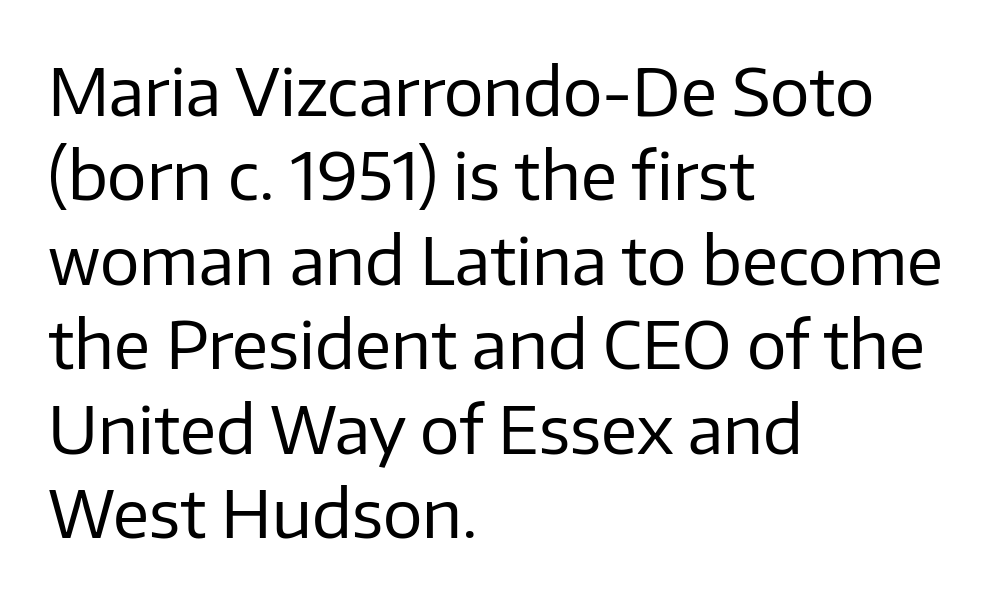
{"serif": "no", "italic": "no", "bold": "no", "weight": "regular", "width": "normal", "stroke_contrast": "low", "x_height": "medium", "monospaced": "no", "underline": "no", "align": "left", "line_spacing": "normal", "line_spacing_ratio": 1.28, "letter_spacing": "normal", "letter_spacing_em": 0.0, "glyph_px": 66}
